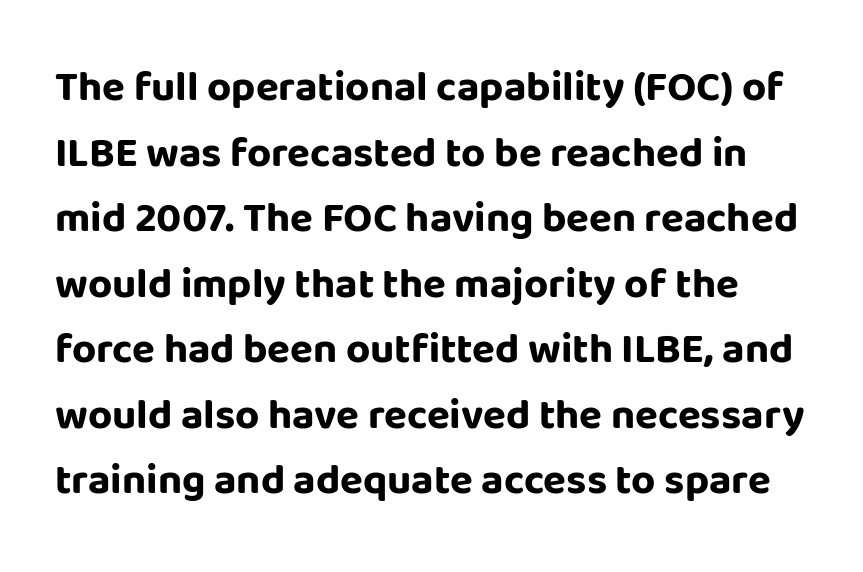
{"serif": "no", "italic": "no", "bold": "yes", "weight": "bold", "width": "normal", "stroke_contrast": "low", "x_height": "large", "monospaced": "no", "underline": "no", "line_spacing": "normal", "line_spacing_ratio": 1.56, "letter_spacing": "normal", "letter_spacing_em": 0.0, "glyph_px": 42}
